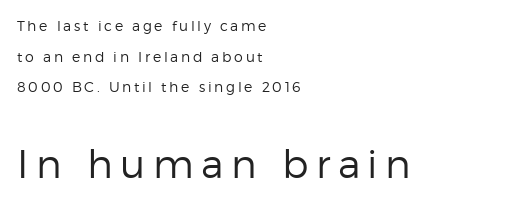
Q: Is the text bold? A: No.
Q: Is the text italic (slanted)? A: No, it is upright.
Q: Is the typeface a serif or a sans-serif typeface? A: Sans-serif.
Q: Is the text underlined? A: No.
Q: How is the paragraph aligned? A: Left-aligned.
Q: Is the spacing between lines tight, normal or loose? A: Loose.
Q: Which block of text is set in a larger size, the first (top) or the second (bottom)? A: The second (bottom) one.
Q: Width (condensed, normal, or wide)? A: Normal.
Q: Stroke contrast? A: Low.
Q: x-height? A: Medium.
Q: Monospaced? A: No.
